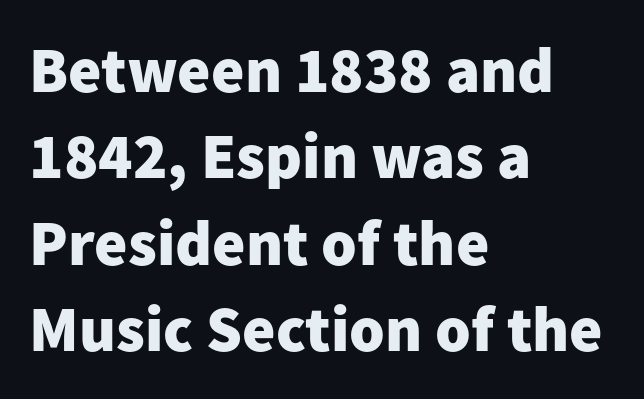
Underline: absent. Left-aligned paragraph, ragged on the right. Baseline-to-baseline distance is the conventional proportion of letter height. The typography opts for an upright posture over an oblique one. The type family on display is of the sans-serif kind.
